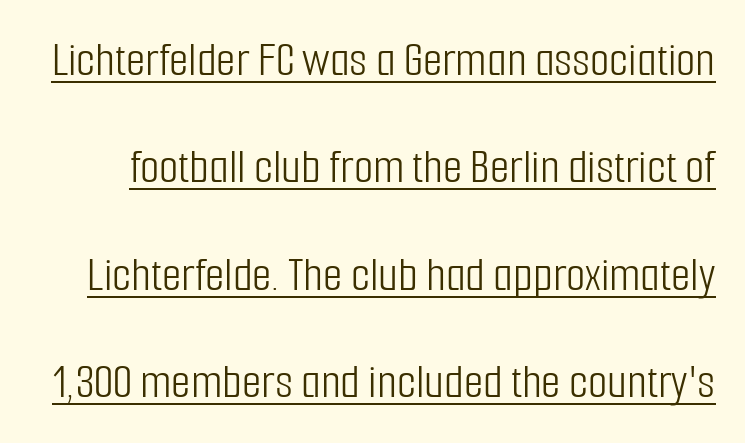
Think of a printed novel: that variable character pitch is what you see here. This is not heavy type; no bold has been used. Observe the ordinary spacing: letters are neighbours, not strangers. Serif or sans? Sans — the stroke terminals are bare. The typography opts for an upright posture over an oblique one. Underlined type.
